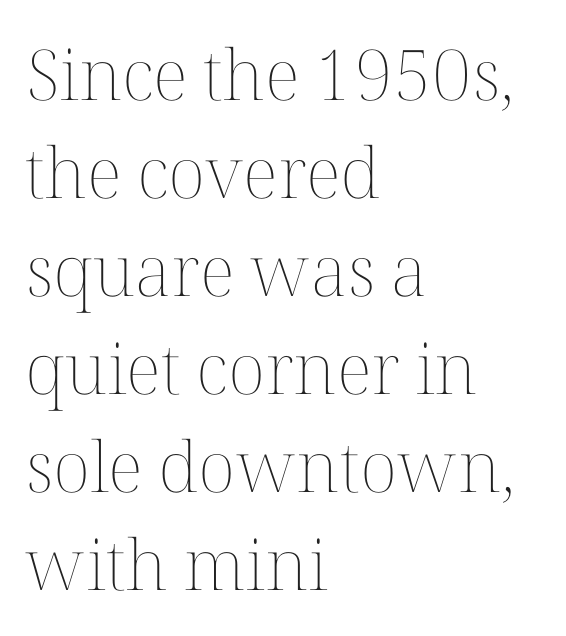
Q: Is the text bold? A: No.
Q: Is the text italic (slanted)? A: No, it is upright.
Q: Is the text underlined? A: No.
Q: How is the paragraph aligned? A: Left-aligned.
Q: Is the spacing between letters normal or unusually wide? A: Normal.
Q: Is the spacing between lines tight, normal or loose? A: Normal.
Q: Width (condensed, normal, or wide)? A: Normal.
Q: Stroke contrast? A: Medium.
Q: x-height? A: Medium.
Q: Monospaced? A: No.
